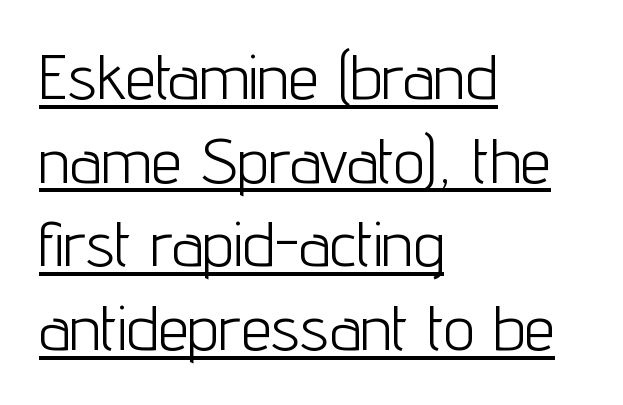
These lines are composed in type without serifs. This sample keeps an unexceptional amount of space between lines. Style check: upright. Bold? No — there's no thickening of the strokes. The paragraph shown leans on its left margin. Spacing verdict: proportional, widths tailored to each character.
